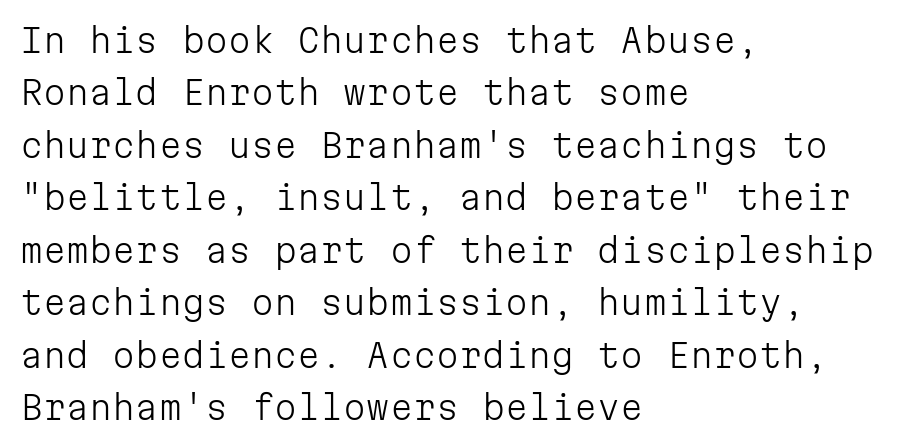
The image shows 33 px light sans-serif type, upright, monospaced; set left-aligned, normal line spacing (1.59x), normal letter spacing, not underlined; low stroke contrast and a medium x-height.
